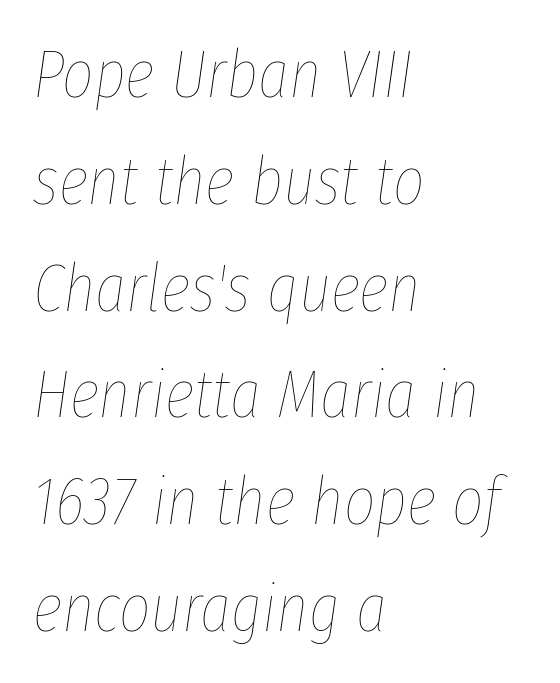
The weight would be labelled regular, book, light, or lighter still. Look at the tracking — it's just the regular setting, nothing added. Short and long lines alike share a common starting point at left. When letters slant like this, we call the style italic. Think of a printed novel: that variable character pitch is what you see here. Successive baselines arrive at the customary interval.
